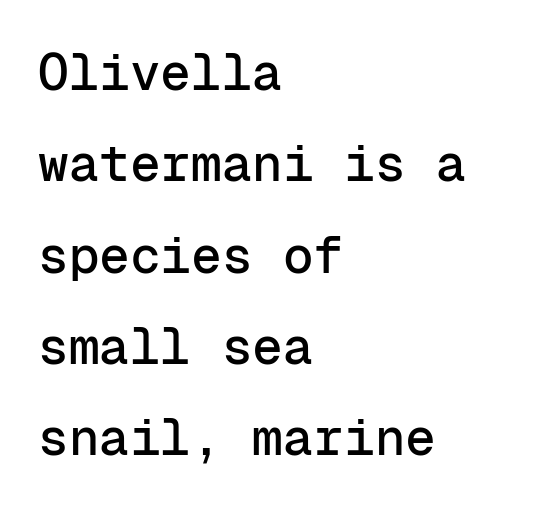
{"serif": "no", "italic": "no", "width": "normal", "stroke_contrast": "low", "x_height": "medium", "monospaced": "yes", "underline": "no", "align": "left", "line_spacing_ratio": 1.79, "letter_spacing": "normal", "letter_spacing_em": 0.0, "glyph_px": 51}
